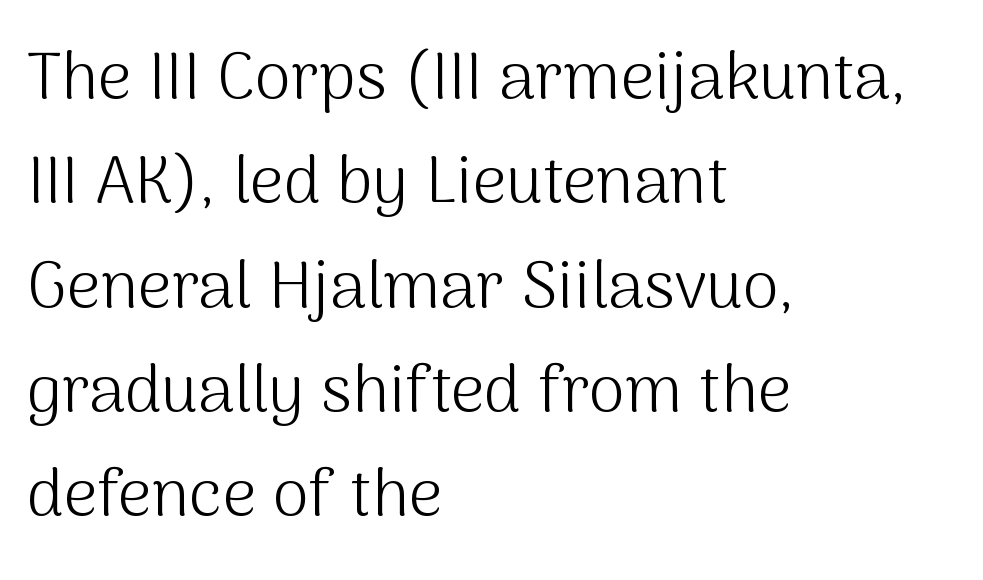
If you measured baseline to baseline, you'd find a middling distance. The specimen omits any rule beneath the text block's lines. A typesetter would call this proportional, since set widths differ per character. This is sans-serif lettering, the kind often seen on screens and signage. The letters stand straight up with perfectly vertical stems.
